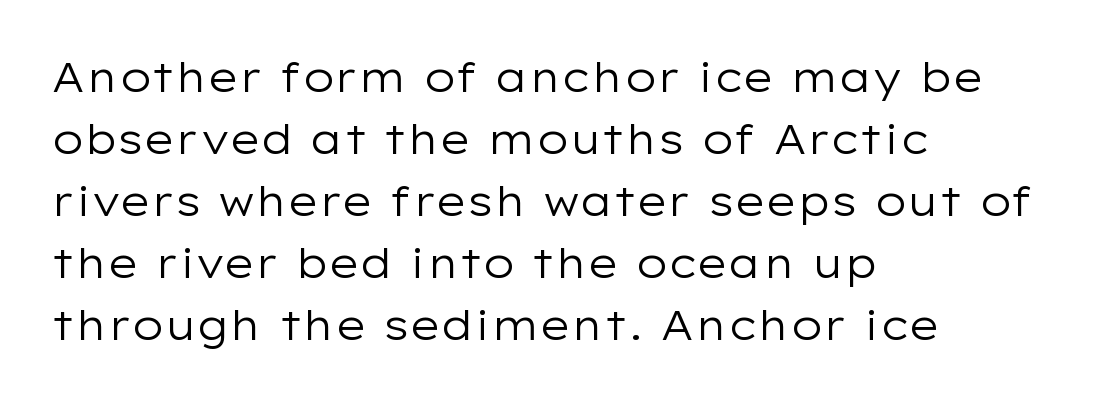
{"serif": "no", "italic": "no", "bold": "no", "weight": "regular", "width": "wide", "stroke_contrast": "low", "x_height": "medium", "monospaced": "no", "underline": "no", "align": "left", "line_spacing": "normal", "line_spacing_ratio": 1.51, "letter_spacing": "normal", "letter_spacing_em": 0.0, "glyph_px": 41}
